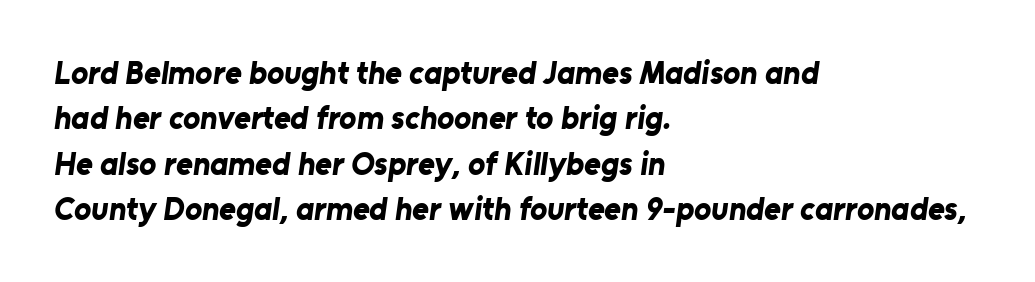
Q: Is the text bold? A: Yes.
Q: Is the typeface a serif or a sans-serif typeface? A: Sans-serif.
Q: Is the text underlined? A: No.
Q: How is the paragraph aligned? A: Left-aligned.
Q: Is the spacing between letters normal or unusually wide? A: Normal.
Q: Is the spacing between lines tight, normal or loose? A: Normal.
Q: Width (condensed, normal, or wide)? A: Normal.
Q: Stroke contrast? A: Low.
Q: x-height? A: Medium.
Q: Monospaced? A: No.
